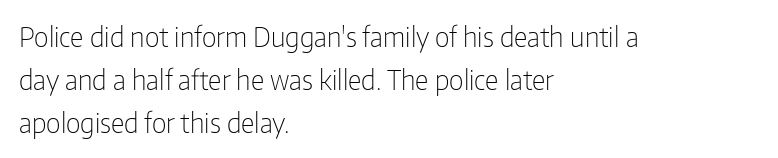
Line beginnings align vertically; line endings do not. Quick note: not italic, upright. No chunkiness to these letters — they're not bold. Default kerning and tracking; the words read as compact shapes.
